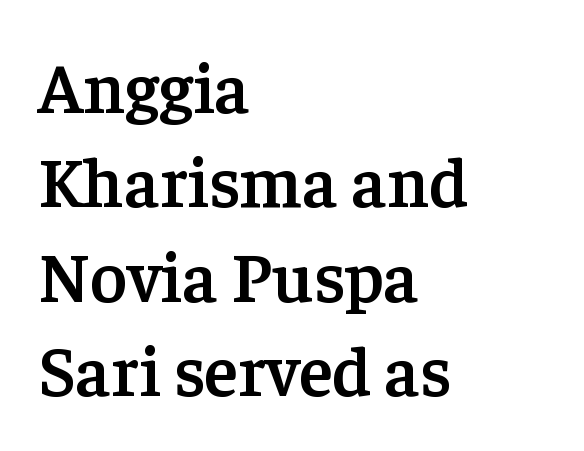
The image shows 71 px semibold serif type, upright; set left-aligned, normal line spacing (1.33x), normal letter spacing, not underlined; low stroke contrast and a medium x-height.
